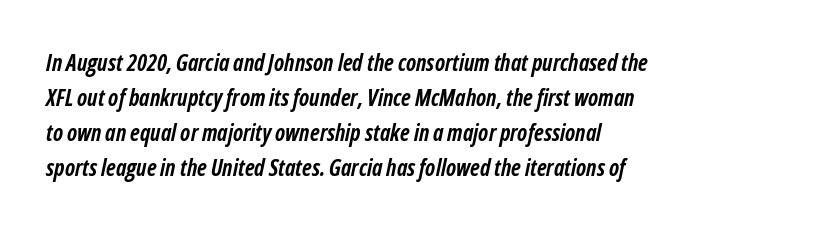
Q: Is the text bold? A: Yes.
Q: Is the text italic (slanted)? A: Yes, it leans right by about 12 degrees.
Q: Is the text underlined? A: No.
Q: How is the paragraph aligned? A: Left-aligned.
Q: Is the spacing between letters normal or unusually wide? A: Normal.
Q: Is the spacing between lines tight, normal or loose? A: Normal.
